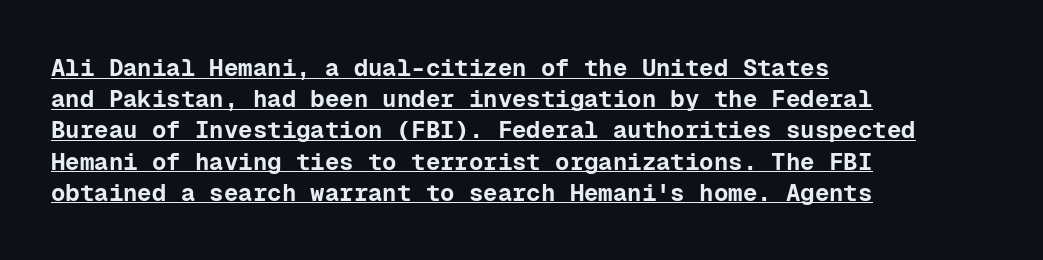
The image shows 24 px bold type, upright; set left-aligned, normal line spacing (1.3x), normal letter spacing, underlined.
